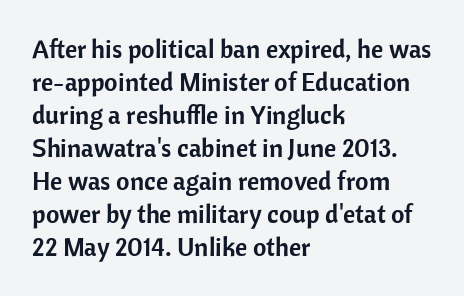
Q: Is the text italic (slanted)? A: No, it is upright.
Q: Is the text underlined? A: No.
Q: How is the paragraph aligned? A: Left-aligned.
Q: Is the spacing between letters normal or unusually wide? A: Normal.
Q: Is the spacing between lines tight, normal or loose? A: Normal.
